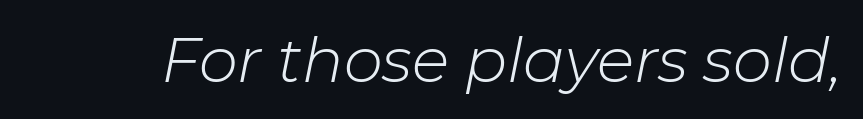
The string is rendered with underlining switched off. You could call the tracking neutral — neither tight nor loose. You could not count columns in this text — the font is proportionally spaced. There's an unmistakable incline to the writing here. The cut favours lightness, reaching ordinary text weight at its darkest.
